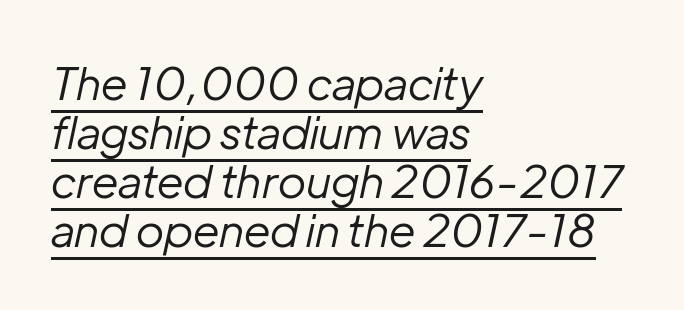
The image shows 45 px regular-weight type, italic (leaning right); set left-aligned, tight line spacing (1.09x), normal letter spacing, underlined; low stroke contrast and a medium x-height.
